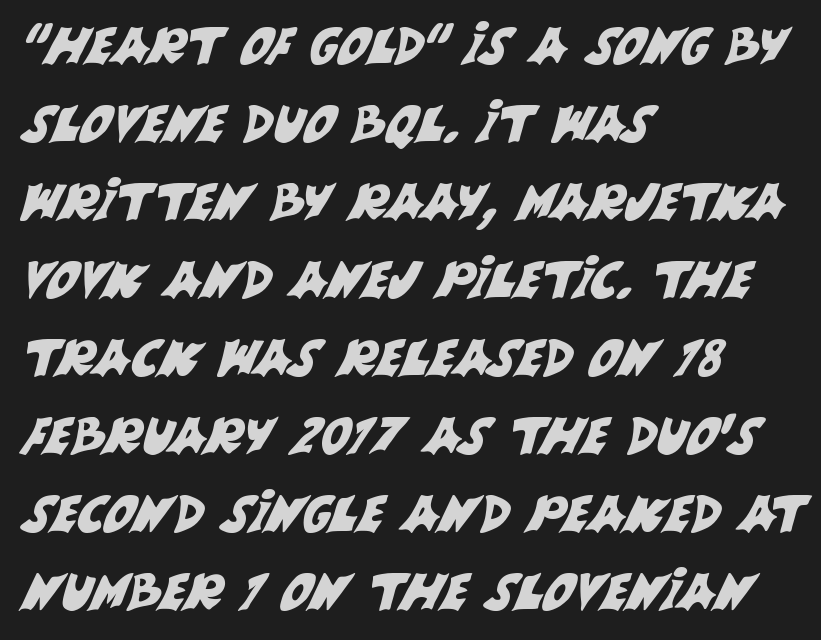
The image shows 50 px sans-serif type; set left-aligned, normal line spacing (1.56x), normal letter spacing, not underlined; medium stroke contrast and a large x-height.
